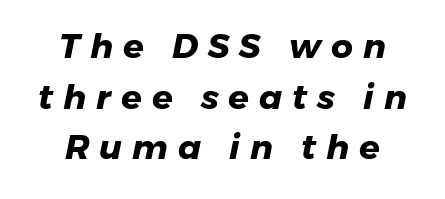
The image shows 34 px heavy sans-serif type; set normal line spacing (1.49x), unusually wide letter spacing (+0.29 em), not underlined; low stroke contrast and a medium x-height.
